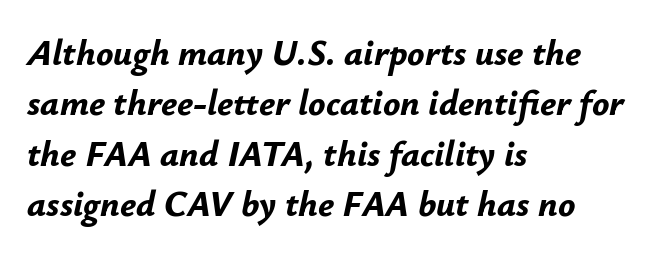
Glyph-to-glyph distance matches everyday printed text. One glance says typical: line gaps are just what's usual. A bare baseline throughout the passage. The letters advance in unequal steps, a hallmark of proportional type. A dark, heavy texture on the line: the type is bold.
